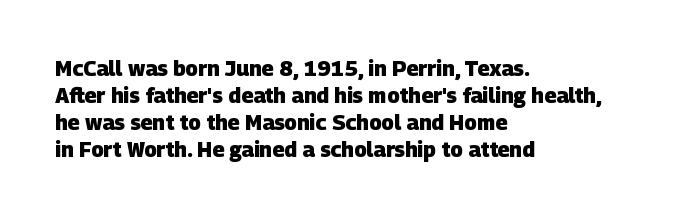
{"bold": "yes", "underline": "no", "align": "left", "line_spacing": "normal", "line_spacing_ratio": 1.28, "letter_spacing": "normal", "letter_spacing_em": 0.0, "glyph_px": 21}
